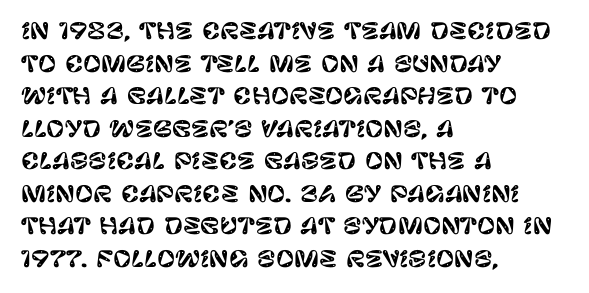
The string is rendered with underlining switched off. Successive baselines arrive at the customary interval. The paragraph shown leans on its left margin. The passage shown has conventional tracking throughout.
